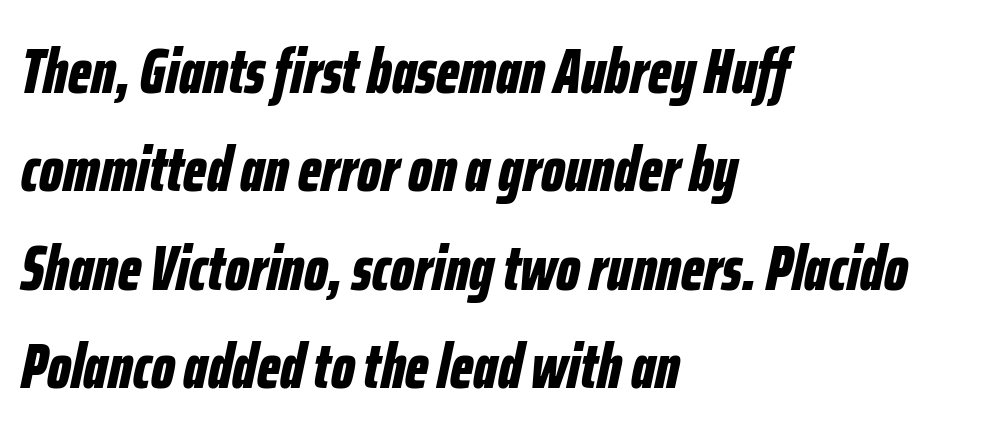
The image shows 63 px bold, condensed type, italic (leaning right); set left-aligned, normal line spacing (1.56x), normal letter spacing, not underlined; low stroke contrast and a medium x-height.
